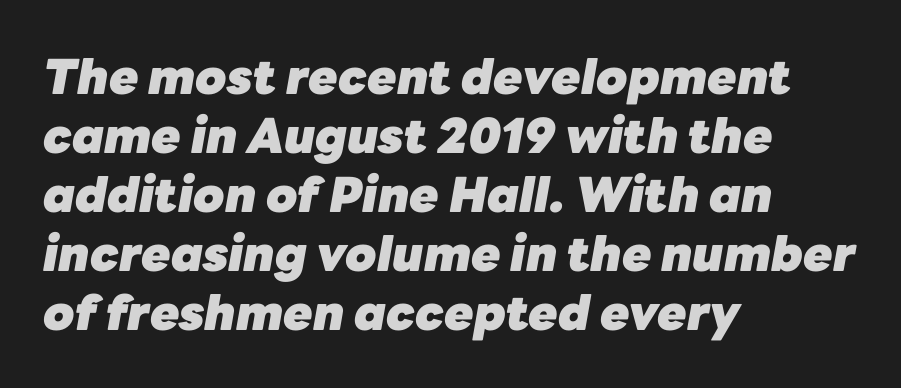
The image shows 48 px heavy type, italic (leaning right); set left-aligned, line spacing 1.23x, normal letter spacing, not underlined; low stroke contrast and a medium x-height.
